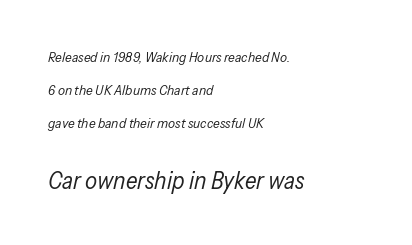
The image shows 24 px text type, italic (leaning right); set left-aligned, loose line spacing (2.34x), normal letter spacing, not underlined; the second (bottom) block is 1.71x larger.
